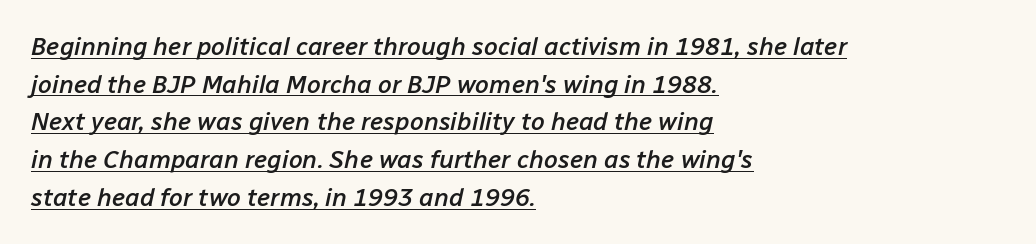
{"italic": "yes", "lean": "right", "slant_degrees": 12, "bold": "semi", "underline": "yes", "align": "left", "line_spacing": "normal", "line_spacing_ratio": 1.51, "letter_spacing": "normal", "letter_spacing_em": 0.0, "glyph_px": 25}
